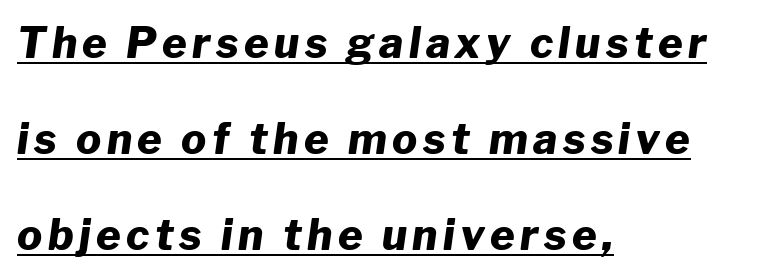
{"italic": "yes", "lean": "right", "slant_degrees": 8, "bold": "yes", "weight": "heavy", "width": "normal", "stroke_contrast": "low", "x_height": "medium", "monospaced": "no", "underline": "yes", "align": "left", "line_spacing": "loose", "line_spacing_ratio": 2.29, "glyph_px": 42}
